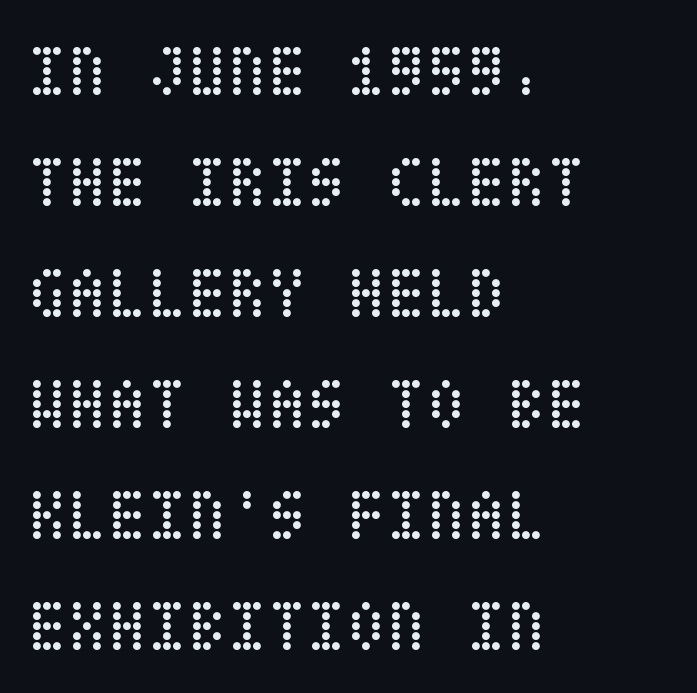
{"italic": "no", "bold": "no", "weight": "regular", "width": "condensed", "stroke_contrast": "low", "x_height": "large", "underline": "no", "align": "left", "line_spacing": "normal", "line_spacing_ratio": 1.52, "letter_spacing": "normal", "letter_spacing_em": 0.0, "glyph_px": 73}
